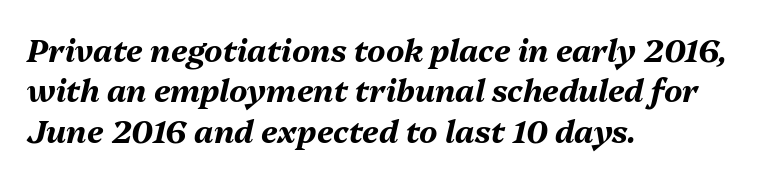
The image shows 31 px bold type, italic (leaning right); set left-aligned, normal line spacing (1.3x), normal letter spacing, not underlined; medium stroke contrast and a medium x-height.
